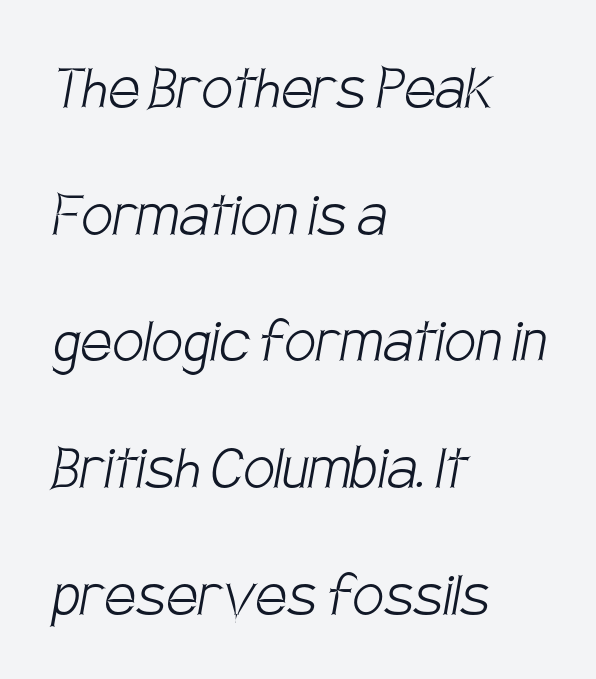
Q: Is the text bold? A: No.
Q: Is the typeface a serif or a sans-serif typeface? A: Sans-serif.
Q: Is the text underlined? A: No.
Q: How is the paragraph aligned? A: Left-aligned.
Q: Is the spacing between letters normal or unusually wide? A: Normal.
Q: Width (condensed, normal, or wide)? A: Condensed.
Q: Stroke contrast? A: Low.
Q: x-height? A: Large.
Q: Monospaced? A: No.
